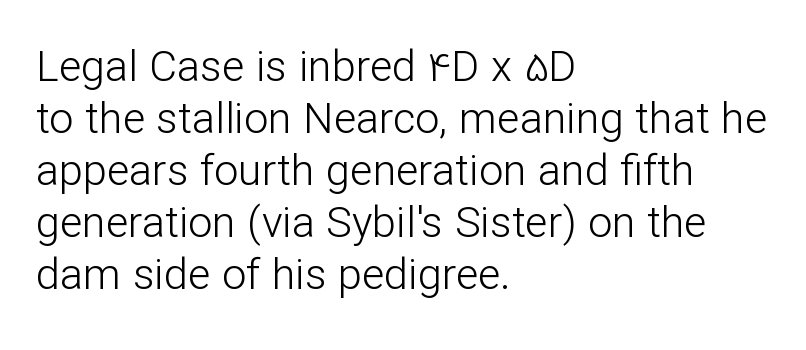
The image shows 43 px light sans-serif type, upright; set left-aligned, line spacing 1.21x, normal letter spacing, not underlined; low stroke contrast and a medium x-height.
